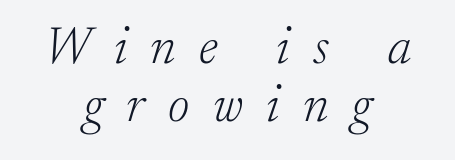
Designer's note — italics engaged. These lines are centered, leaving both edges ragged. Note: serifs present on the glyphs. Display-style spreading of the glyphs; the letterfit is very open. Closely set lines give the paragraph a compact silhouette.
